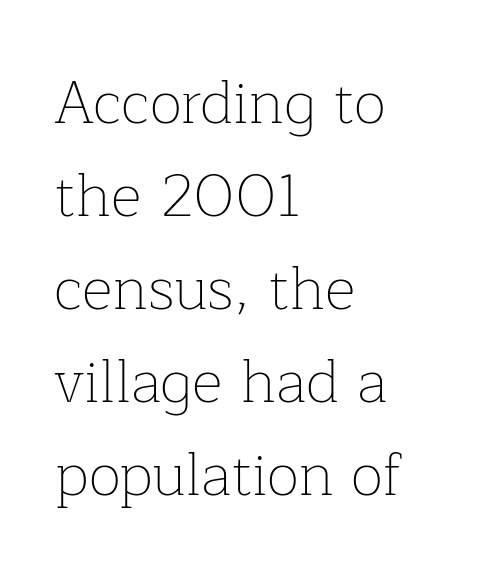
{"serif": "yes", "italic": "no", "bold": "no", "weight": "thin", "width": "normal", "stroke_contrast": "low", "x_height": "medium", "monospaced": "no", "underline": "no", "align": "left", "line_spacing": "normal", "line_spacing_ratio": 1.55, "letter_spacing": "normal", "letter_spacing_em": 0.0, "glyph_px": 60}
